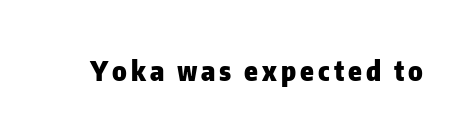
Q: Is the text bold? A: Yes.
Q: Is the text italic (slanted)? A: No, it is upright.
Q: Is the text underlined? A: No.
